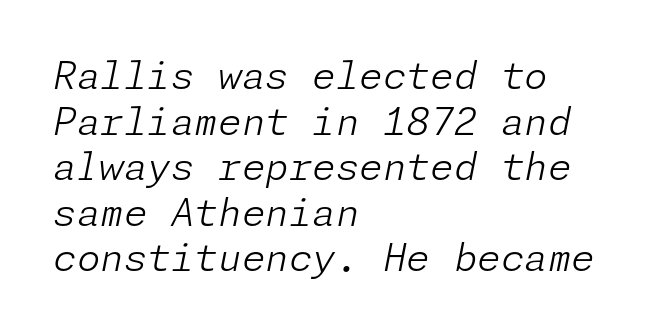
{"italic": "yes", "lean": "right", "slant_degrees": 11, "bold": "no", "weight": "light", "width": "normal", "stroke_contrast": "low", "x_height": "medium", "underline": "no", "align": "left", "line_spacing_ratio": 1.2, "letter_spacing": "normal", "letter_spacing_em": 0.0, "glyph_px": 38}
